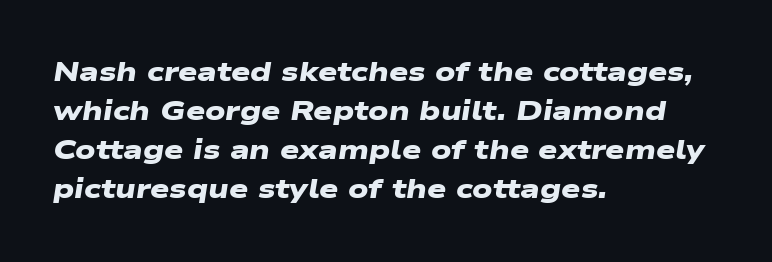
Q: Is the text bold? A: Yes.
Q: Is the text underlined? A: No.
Q: How is the paragraph aligned? A: Left-aligned.
Q: Is the spacing between letters normal or unusually wide? A: Normal.
Q: Is the spacing between lines tight, normal or loose? A: Normal.
